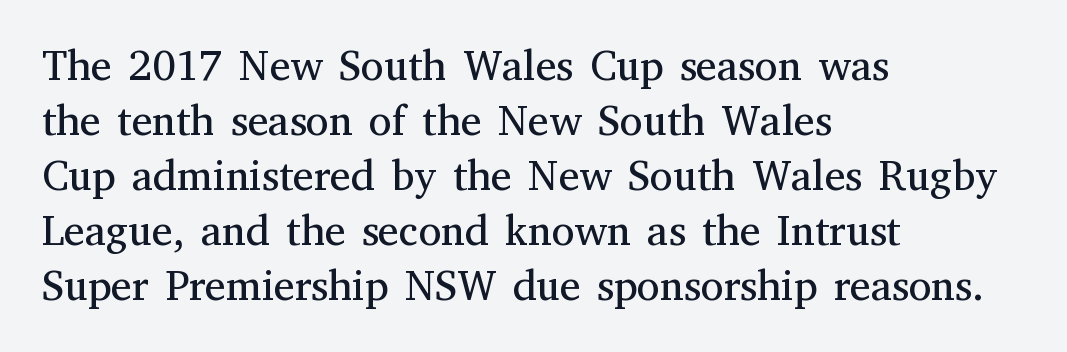
Q: Is the text bold? A: No.
Q: Is the text italic (slanted)? A: No, it is upright.
Q: Is the typeface a serif or a sans-serif typeface? A: Serif.
Q: Is the text underlined? A: No.
Q: How is the paragraph aligned? A: Left-aligned.
Q: Is the spacing between letters normal or unusually wide? A: Normal.
Q: Is the spacing between lines tight, normal or loose? A: Normal.
Q: Width (condensed, normal, or wide)? A: Normal.
Q: Stroke contrast? A: Medium.
Q: x-height? A: Medium.
Q: Monospaced? A: No.
